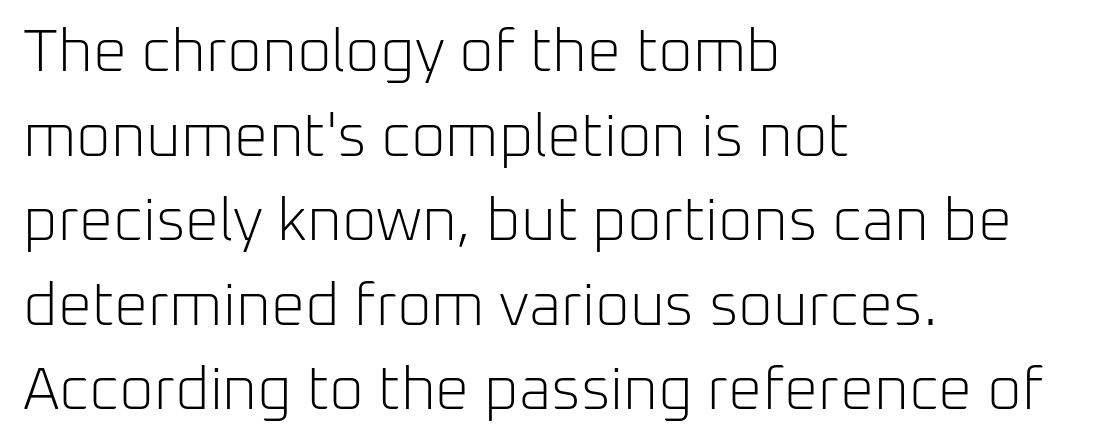
The image shows 60 px light sans-serif type, upright; set left-aligned, normal line spacing (1.41x), normal letter spacing, not underlined; low stroke contrast and a medium x-height.
